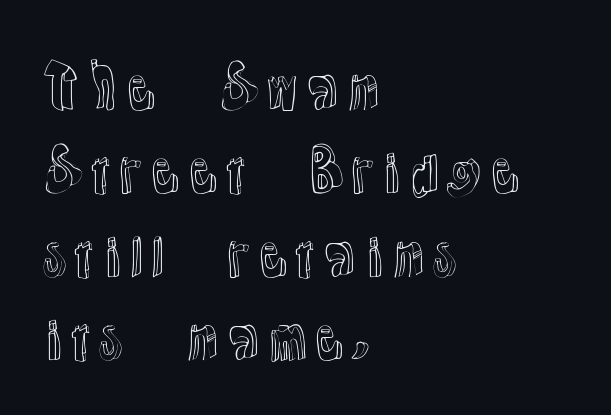
This sample has the flowing, uneven cadence of proportional lettering. The lettering holds an erect, upright posture throughout. In CSS terms this would be text-align: left. Between one letter and the next there's only the usual sliver of space. Is there much room between lines? A standard amount, neither cramped nor airy. The words here are not underlined.
